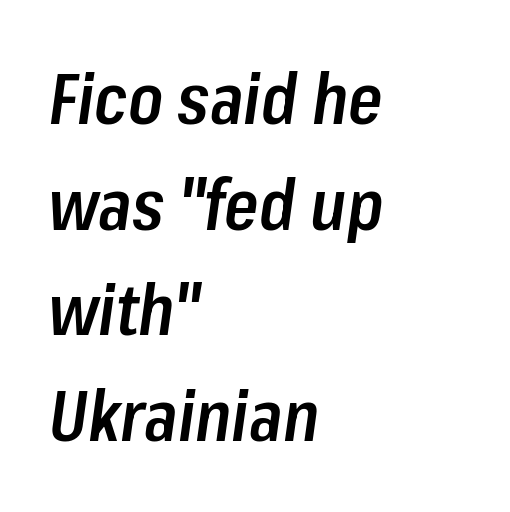
{"italic": "yes", "lean": "right", "slant_degrees": 8, "bold": "semi", "weight": "semibold", "width": "condensed", "stroke_contrast": "low", "x_height": "medium", "monospaced": "no", "underline": "no", "align": "left", "line_spacing": "normal", "line_spacing_ratio": 1.51, "letter_spacing": "normal", "letter_spacing_em": 0.0, "glyph_px": 70}
